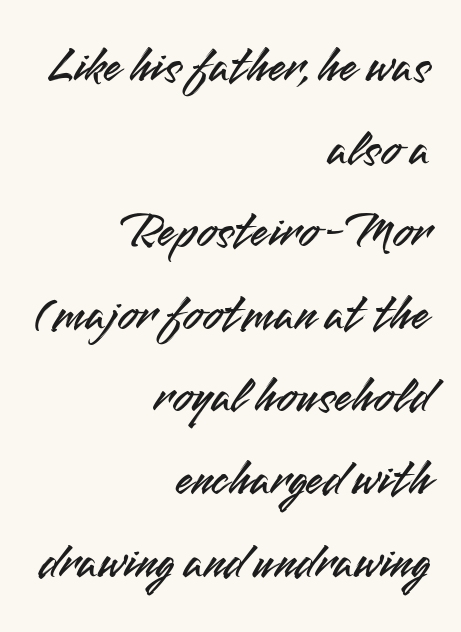
{"serif": "no", "width": "normal", "stroke_contrast": "medium", "x_height": "small", "monospaced": "no", "underline": "no", "align": "right", "line_spacing": "normal", "line_spacing_ratio": 1.62, "letter_spacing": "normal", "letter_spacing_em": 0.0, "glyph_px": 51}
